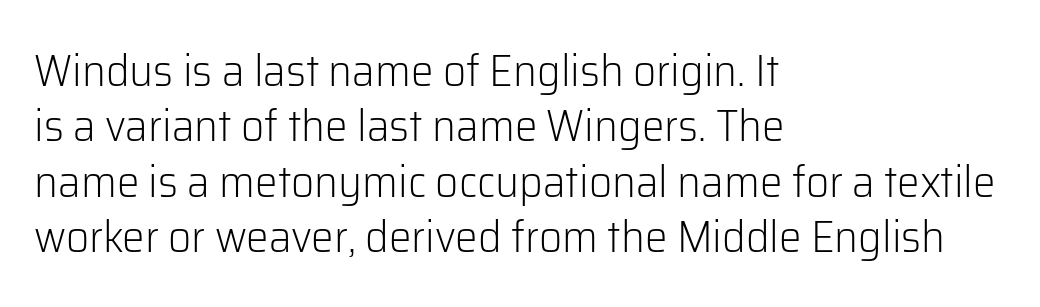
Has an underline been added? It has not. A typesetter would call this zero additional tracking. Note the varied advance widths — an 'i' is clearly narrower than an 'm'. A typesetter would label this face a sans.
